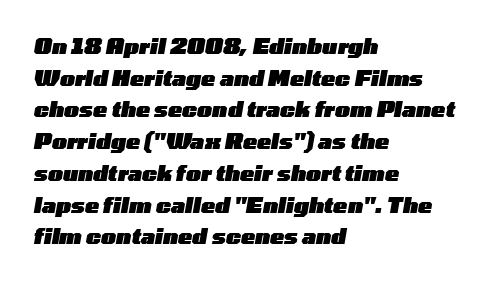
The image shows 21 px bold type, italic (leaning right); set left-aligned, normal line spacing (1.51x), normal letter spacing, not underlined.
